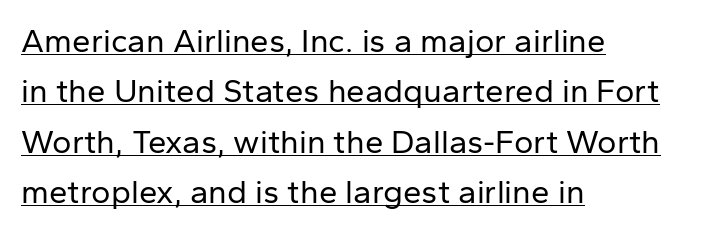
{"serif": "no", "italic": "no", "bold": "no", "weight": "regular", "width": "normal", "stroke_contrast": "low", "x_height": "medium", "monospaced": "no", "underline": "yes", "align": "left", "line_spacing": "normal", "line_spacing_ratio": 1.53, "letter_spacing": "normal", "letter_spacing_em": 0.0, "glyph_px": 33}
